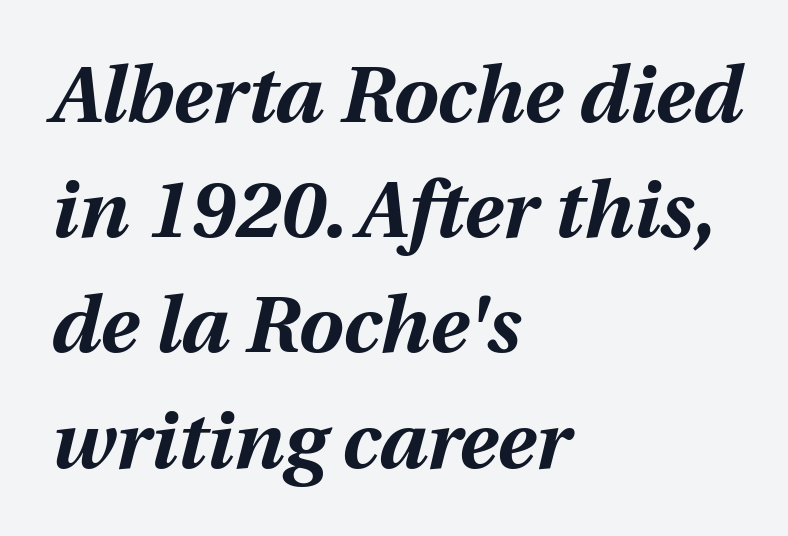
{"italic": "yes", "lean": "right", "slant_degrees": 12, "bold": "yes", "weight": "bold", "width": "normal", "stroke_contrast": "medium", "x_height": "medium", "monospaced": "no", "underline": "no", "align": "left", "line_spacing": "normal", "line_spacing_ratio": 1.44, "letter_spacing": "normal", "letter_spacing_em": 0.0, "glyph_px": 80}
